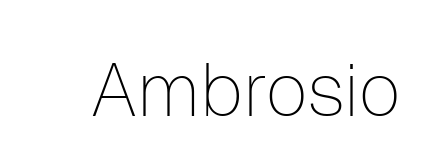
The characters display no serif detailing; their extremities are plain. Note the varied advance widths — an 'i' is clearly narrower than an 'm'. Tall strokes in this sample are plumb rather than angled. Bare-footed words on every line. No letter is thick-stroked: the sample isn't bold. You could call the tracking neutral — neither tight nor loose.
